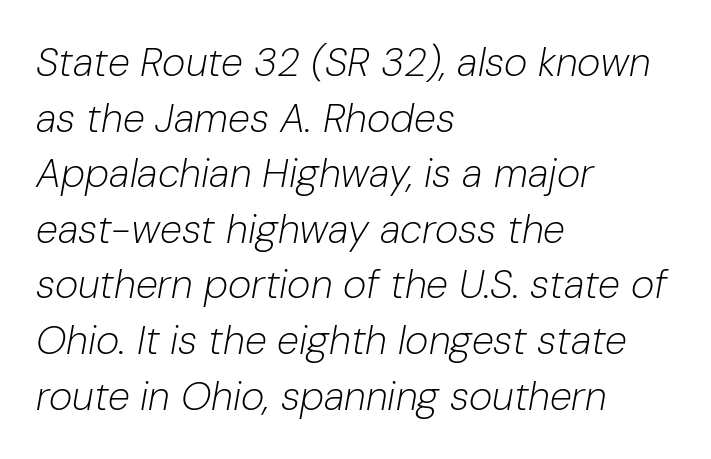
{"italic": "yes", "lean": "right", "slant_degrees": 10, "bold": "no", "weight": "light", "width": "normal", "stroke_contrast": "low", "x_height": "medium", "monospaced": "no", "underline": "no", "align": "left", "line_spacing": "normal", "line_spacing_ratio": 1.39, "letter_spacing": "normal", "letter_spacing_em": 0.0, "glyph_px": 40}
